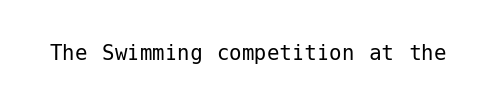
The image shows 25 px text type, upright; set normal letter spacing, not underlined.
